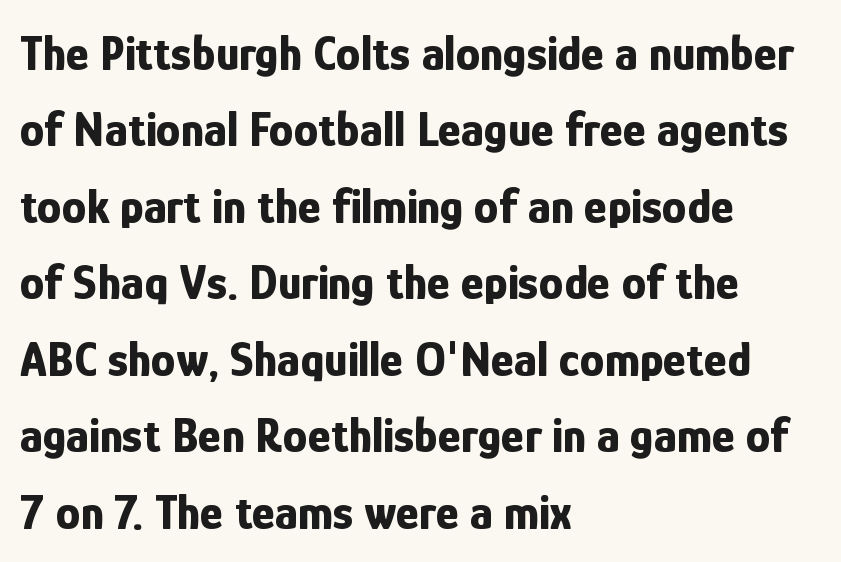
Each line starts at the same left margin while the right side varies. The block of text has a typical density, with ordinary space between rows. Words float on clear page, feet unadorned. Italic: no, the glyphs are upright roman. Font category for this specimen: sans-serif.
